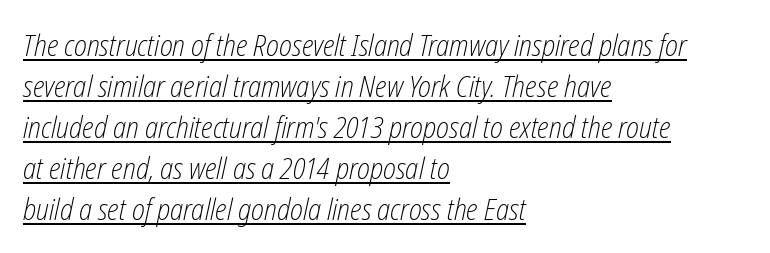
The letterforms sit shoulder to shoulder at normal distance. Compared with typical paragraphs, the rows here are spaced about the same. Caption: multi-line text, flush left, ragged right. Rendered with sloped, italic letterforms. In designer terms, the underline attribute is active on this setting.
